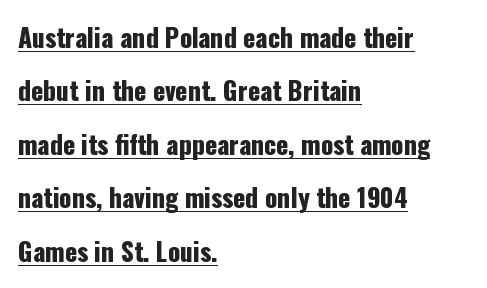
Q: Is the text italic (slanted)? A: No, it is upright.
Q: Is the text underlined? A: Yes.
Q: How is the paragraph aligned? A: Left-aligned.
Q: Is the spacing between letters normal or unusually wide? A: Normal.
Q: Is the spacing between lines tight, normal or loose? A: Loose.
